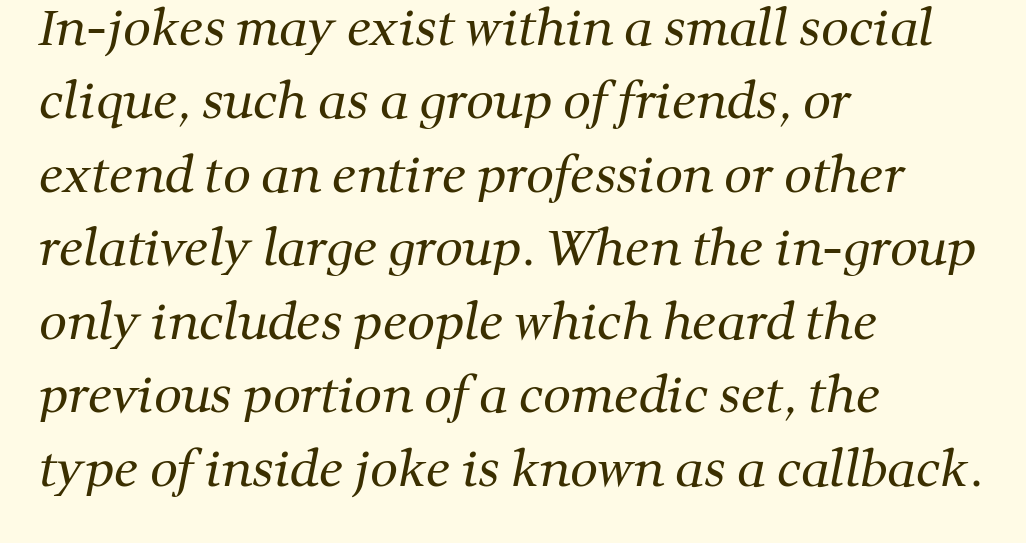
Q: Is the text bold? A: No.
Q: Is the typeface a serif or a sans-serif typeface? A: Serif.
Q: Is the text underlined? A: No.
Q: How is the paragraph aligned? A: Left-aligned.
Q: Is the spacing between letters normal or unusually wide? A: Normal.
Q: Is the spacing between lines tight, normal or loose? A: Normal.
Q: Width (condensed, normal, or wide)? A: Normal.
Q: Stroke contrast? A: Medium.
Q: x-height? A: Medium.
Q: Monospaced? A: No.
